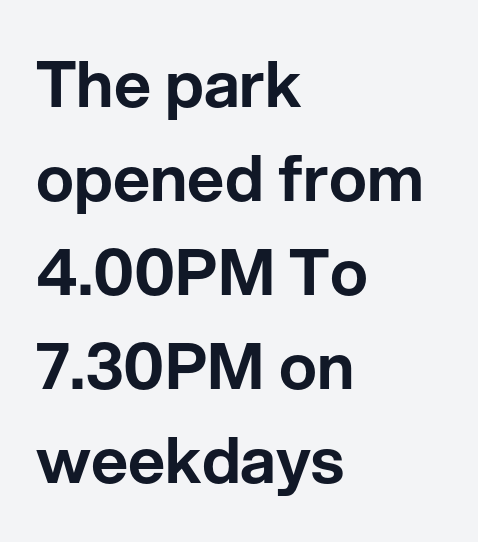
{"serif": "no", "italic": "no", "width": "normal", "stroke_contrast": "low", "x_height": "medium", "monospaced": "no", "underline": "no", "align": "left", "line_spacing": "normal", "line_spacing_ratio": 1.47, "letter_spacing": "normal", "letter_spacing_em": 0.0, "glyph_px": 64}
